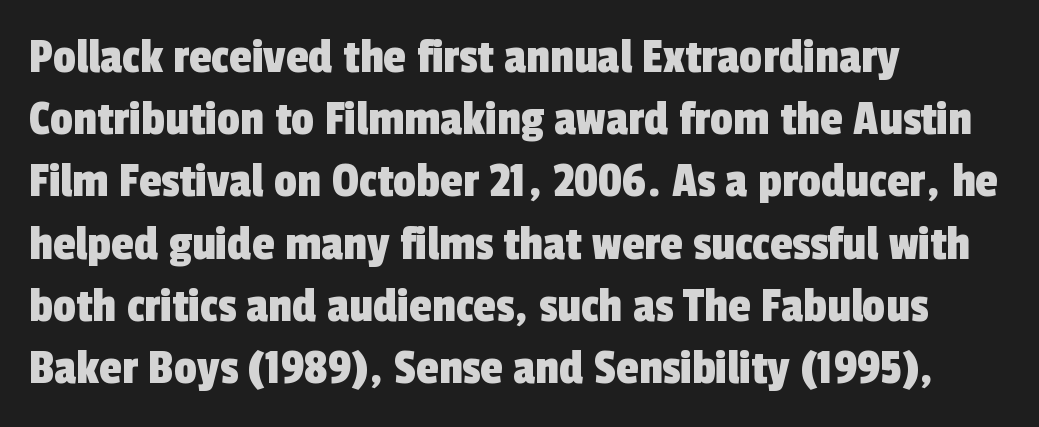
The image shows 51 px condensed sans-serif type; set left-aligned, line spacing 1.22x, normal letter spacing, not underlined; a medium x-height.
